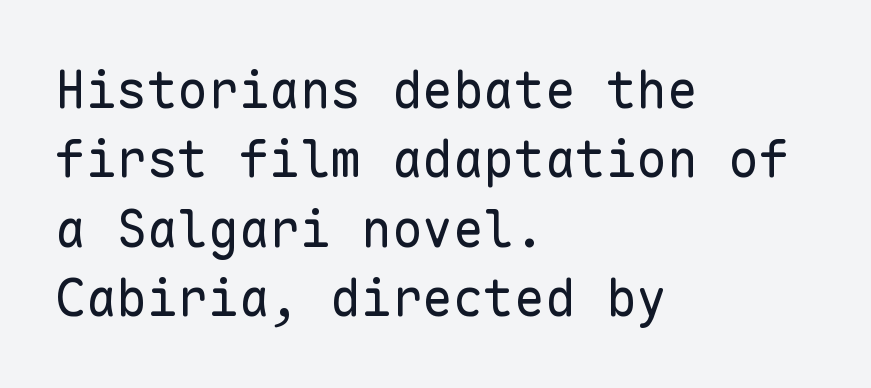
The image shows 51 px regular-weight sans-serif type, upright, monospaced; set left-aligned, normal line spacing (1.36x), normal letter spacing, not underlined; low stroke contrast and a medium x-height.
